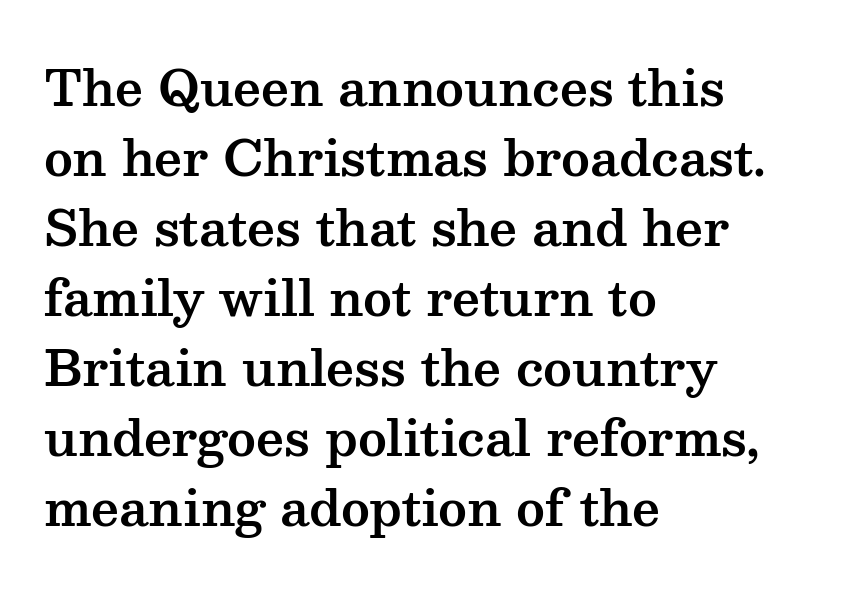
{"serif": "yes", "italic": "no", "width": "wide", "stroke_contrast": "medium", "x_height": "medium", "monospaced": "no", "underline": "no", "align": "left", "line_spacing": "normal", "line_spacing_ratio": 1.43, "letter_spacing": "normal", "letter_spacing_em": 0.0, "glyph_px": 49}
